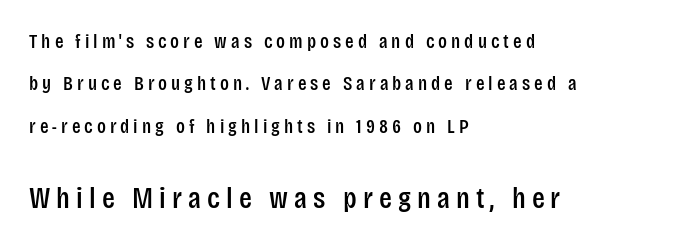
The vertical gap from one line to the next is large. Underlining? Definitely not there. The emphasis by scale lands on block number two, below. A student would call this left alignment; a typographer would say flush left, rag right. The specimen reads as upright at a glance. Caption: expanded tracking, letters set apart.
